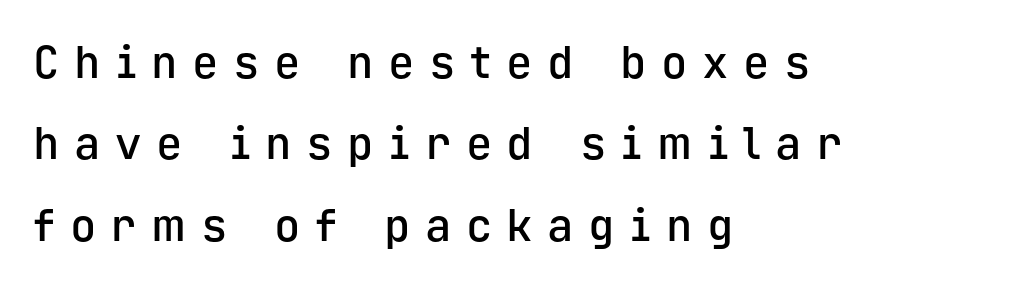
{"serif": "no", "italic": "no", "bold": "semi", "weight": "semibold", "width": "normal", "stroke_contrast": "low", "x_height": "medium", "monospaced": "yes", "underline": "no", "align": "left", "line_spacing_ratio": 1.85, "letter_spacing": "wide", "letter_spacing_em": 0.33, "glyph_px": 44}
